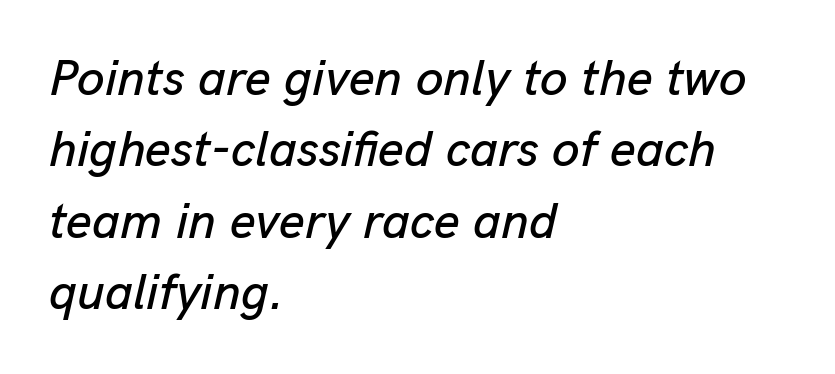
{"italic": "yes", "lean": "right", "slant_degrees": 13, "width": "normal", "stroke_contrast": "low", "x_height": "medium", "monospaced": "no", "underline": "no", "align": "left", "line_spacing": "normal", "line_spacing_ratio": 1.43, "letter_spacing": "normal", "letter_spacing_em": 0.0, "glyph_px": 50}
